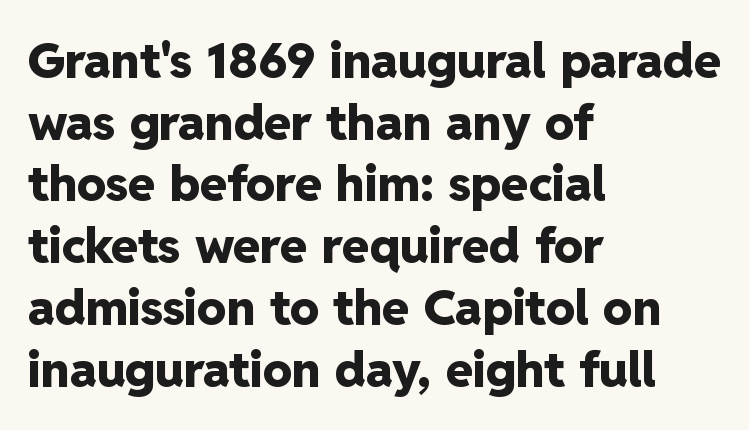
{"serif": "no", "italic": "no", "bold": "yes", "weight": "heavy", "width": "normal", "stroke_contrast": "low", "x_height": "medium", "monospaced": "no", "underline": "no", "align": "left", "line_spacing": "normal", "line_spacing_ratio": 1.26, "letter_spacing": "normal", "letter_spacing_em": 0.0, "glyph_px": 49}
